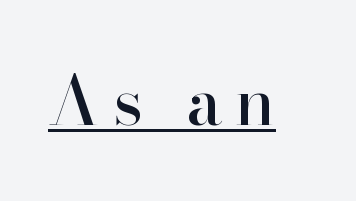
Q: Is the text italic (slanted)? A: No, it is upright.
Q: Is the typeface a serif or a sans-serif typeface? A: Serif.
Q: Is the text underlined? A: Yes.
Q: Width (condensed, normal, or wide)? A: Normal.
Q: Stroke contrast? A: High.
Q: x-height? A: Small.
Q: Monospaced? A: No.
